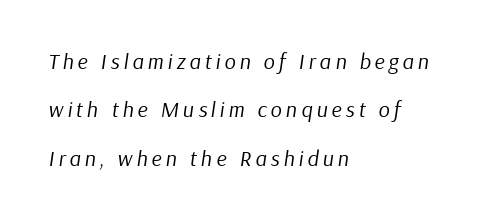
Q: Is the text bold? A: No.
Q: Is the text italic (slanted)? A: Yes, it leans right by about 9 degrees.
Q: Is the text underlined? A: No.
Q: How is the paragraph aligned? A: Left-aligned.
Q: Is the spacing between lines tight, normal or loose? A: Loose.
